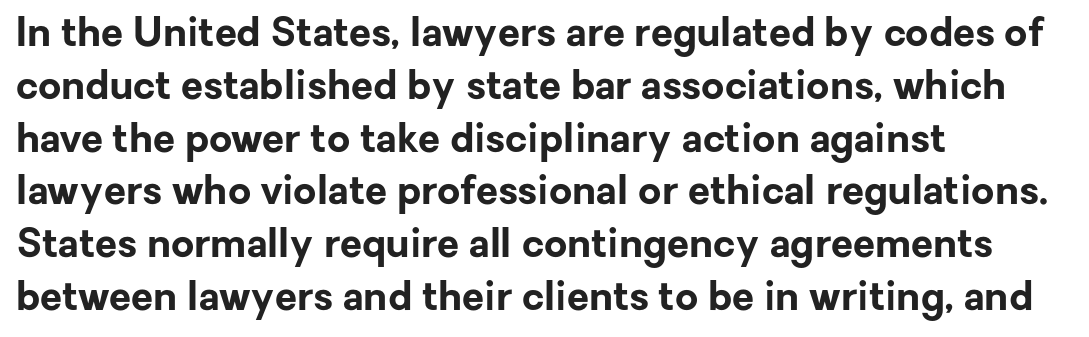
{"serif": "no", "italic": "no", "bold": "yes", "weight": "bold", "width": "normal", "stroke_contrast": "low", "x_height": "medium", "monospaced": "no", "underline": "no", "align": "left", "line_spacing": "normal", "line_spacing_ratio": 1.32, "letter_spacing": "normal", "letter_spacing_em": 0.0, "glyph_px": 40}
